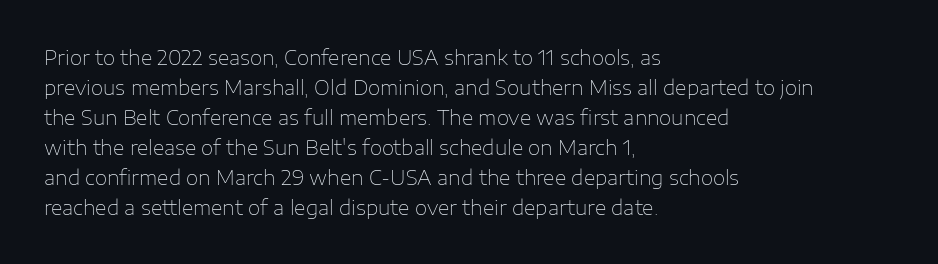
The face looks like a standard text weight, possibly lighter. A normal amount of white space separates one row of letters from the next. Line beginnings align vertically; line endings do not. The horizontal fit of the characters is conventional and even. The passage shown is not underscored anywhere.
